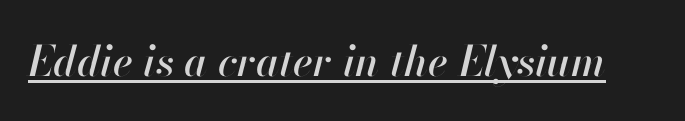
{"italic": "yes", "lean": "right", "slant_degrees": 13, "width": "normal", "stroke_contrast": "high", "x_height": "small", "monospaced": "no", "underline": "yes", "letter_spacing": "normal", "letter_spacing_em": 0.0, "glyph_px": 42}
